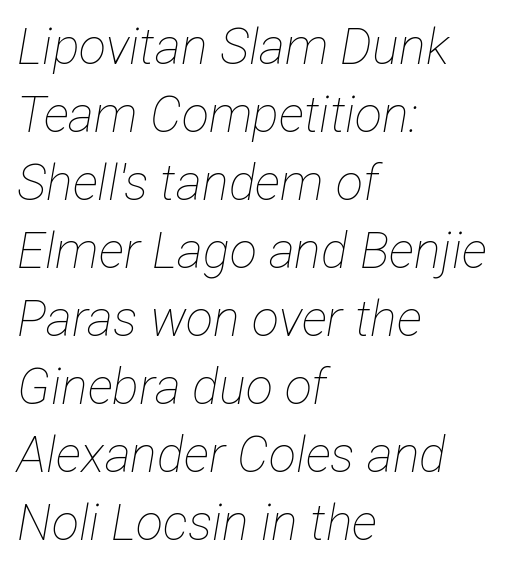
The image shows 50 px thin, condensed type, italic (leaning right); set left-aligned, normal line spacing (1.36x), normal letter spacing, not underlined; low stroke contrast and a medium x-height.
